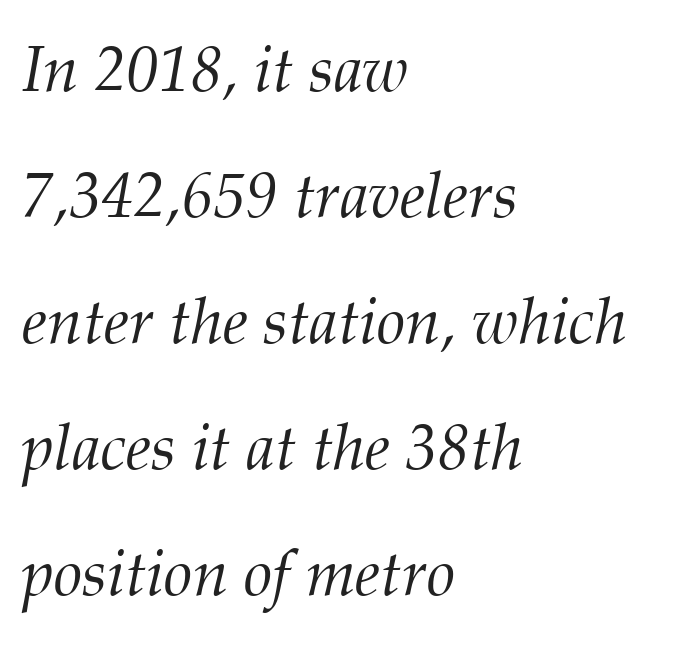
{"serif": "yes", "italic": "yes", "lean": "right", "slant_degrees": 12, "bold": "no", "weight": "light", "width": "normal", "stroke_contrast": "medium", "x_height": "medium", "monospaced": "no", "underline": "no", "align": "left", "line_spacing": "loose", "line_spacing_ratio": 1.97, "letter_spacing": "normal", "letter_spacing_em": 0.0, "glyph_px": 64}
